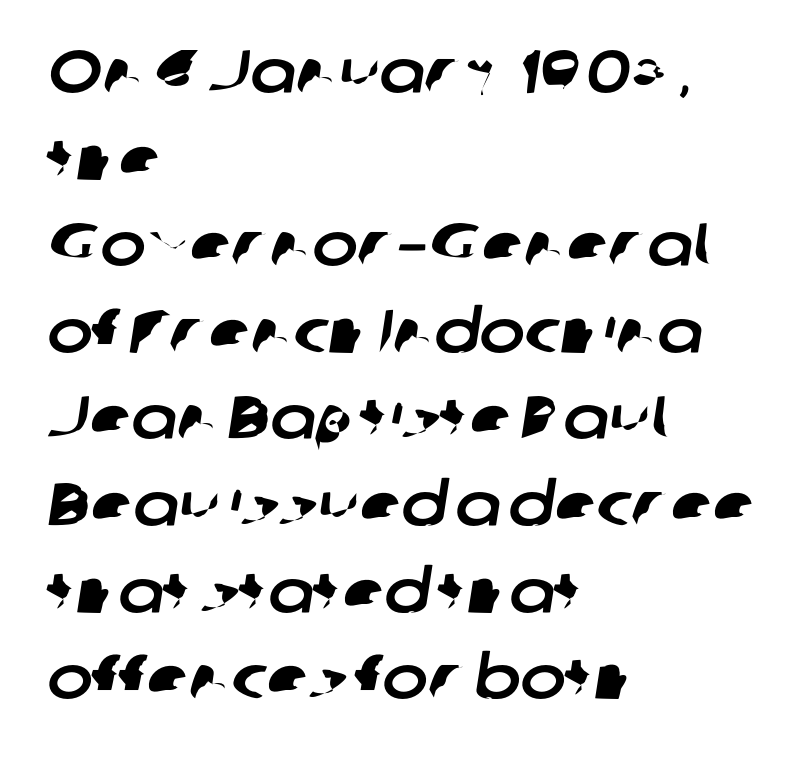
{"serif": "no", "width": "normal", "stroke_contrast": "low", "x_height": "medium", "monospaced": "no", "underline": "no", "align": "left", "line_spacing": "normal", "line_spacing_ratio": 1.42, "letter_spacing": "normal", "letter_spacing_em": 0.0, "glyph_px": 61}
